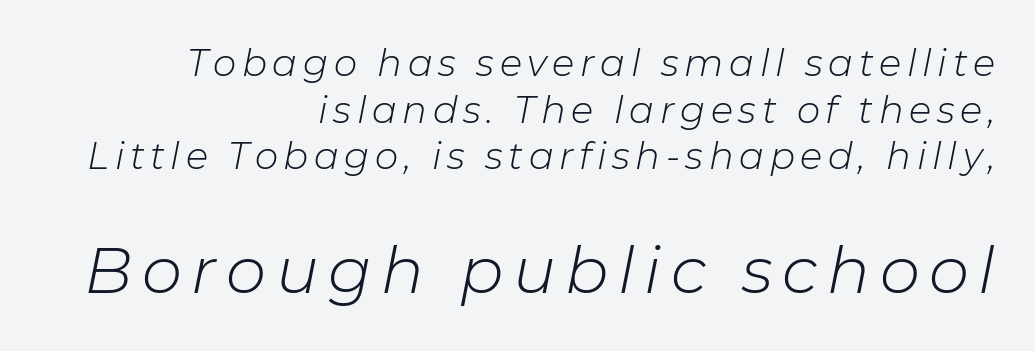
Q: Is the text bold? A: No.
Q: Is the text italic (slanted)? A: Yes, it leans right by about 11 degrees.
Q: Is the text underlined? A: No.
Q: How is the paragraph aligned? A: Right-aligned.
Q: Is the spacing between lines tight, normal or loose? A: Normal.
Q: Which block of text is set in a larger size, the first (top) or the second (bottom)? A: The second (bottom) one.
Q: Width (condensed, normal, or wide)? A: Normal.
Q: Stroke contrast? A: Low.
Q: x-height? A: Medium.
Q: Monospaced? A: No.
